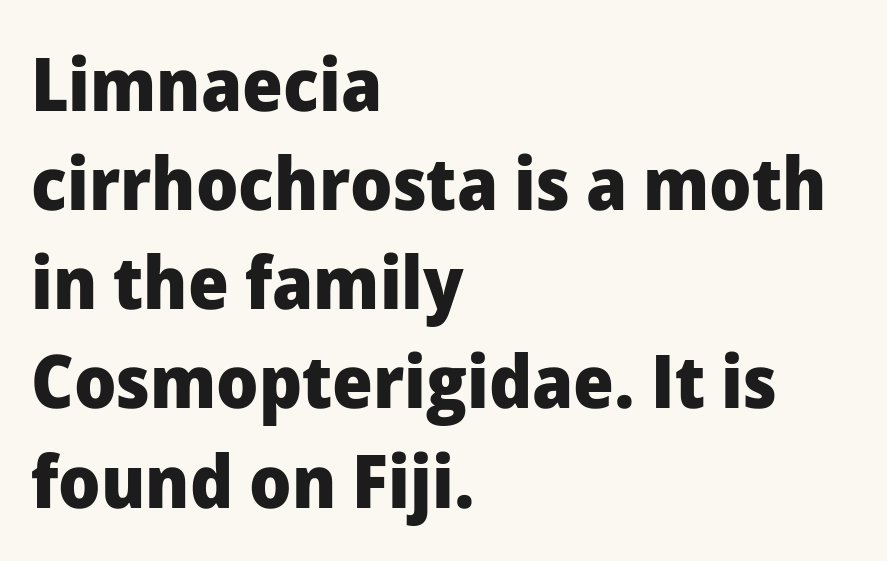
The image shows 74 px heavy sans-serif type, upright; set left-aligned, normal line spacing (1.34x), normal letter spacing, not underlined; low stroke contrast and a medium x-height.
